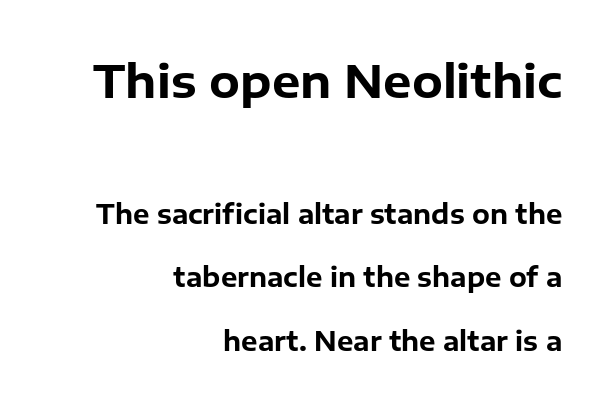
The tracking reads as untouched default to a designer's eye. The block sitting higher on the canvas is the one with enlarged characters. Looks like regular typesetting: each glyph gets only the width it needs. Does the type have serifs? No, each stem ends abruptly. The passage shown is not underscored anywhere. A full-strength bold gives these letters their thick strokes.
